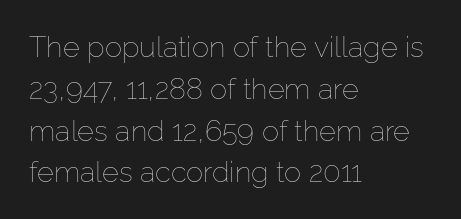
A clean baseline with only descenders dipping below it. Is the block centered? No — it sits flush against the left margin. What stands out about the letter spacing? Nothing — it is the standard amount. Posture: upright roman.
